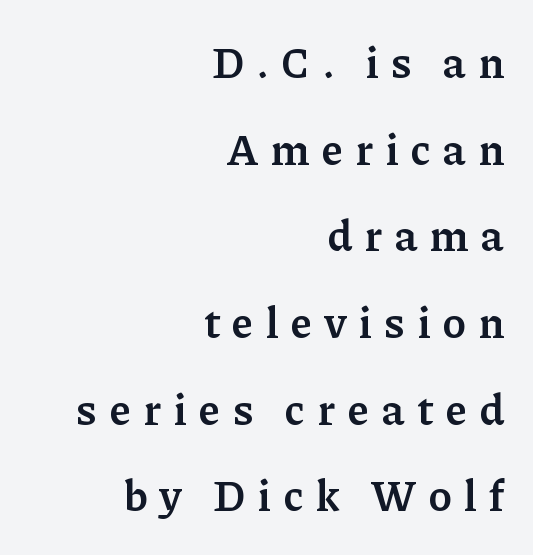
Q: Is the text bold? A: Semi-bold.
Q: Is the text italic (slanted)? A: No, it is upright.
Q: Is the typeface a serif or a sans-serif typeface? A: Serif.
Q: Is the text underlined? A: No.
Q: How is the paragraph aligned? A: Right-aligned.
Q: Is the spacing between letters normal or unusually wide? A: Unusually wide.
Q: Is the spacing between lines tight, normal or loose? A: Loose.
Q: Width (condensed, normal, or wide)? A: Normal.
Q: Stroke contrast? A: Low.
Q: x-height? A: Medium.
Q: Monospaced? A: No.
